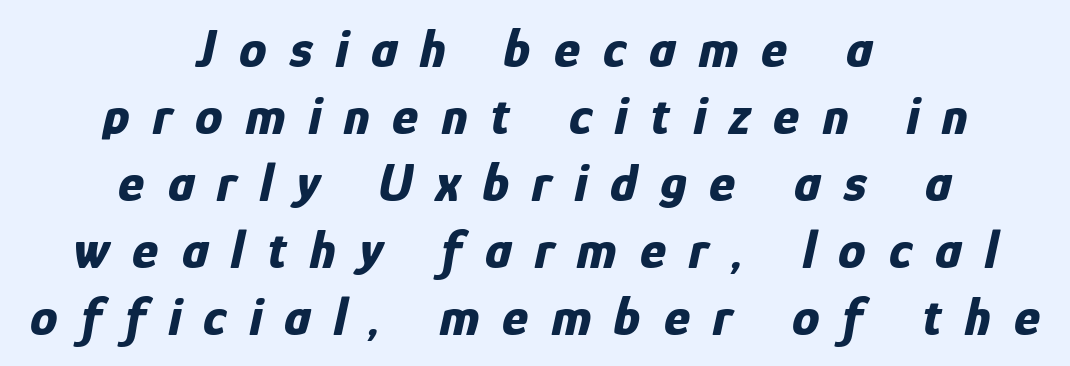
Q: Is the text bold? A: Yes.
Q: Is the text italic (slanted)? A: Yes, it leans right by about 12 degrees.
Q: Is the text underlined? A: No.
Q: How is the paragraph aligned? A: Centered.
Q: Is the spacing between letters normal or unusually wide? A: Unusually wide.
Q: Width (condensed, normal, or wide)? A: Condensed.
Q: Stroke contrast? A: Low.
Q: x-height? A: Medium.
Q: Monospaced? A: No.
